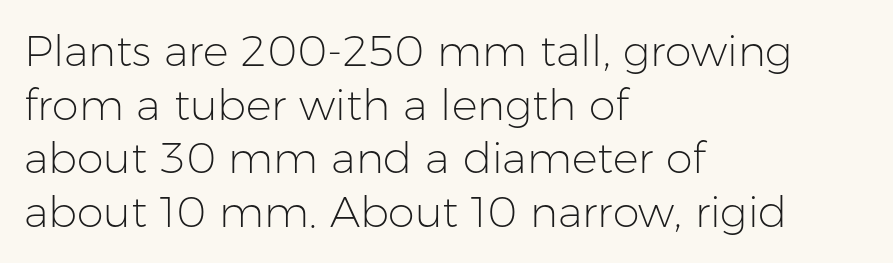
{"serif": "no", "italic": "no", "bold": "no", "weight": "light", "width": "normal", "stroke_contrast": "low", "x_height": "medium", "monospaced": "no", "underline": "no", "align": "left", "line_spacing": "normal", "line_spacing_ratio": 1.25, "letter_spacing": "normal", "letter_spacing_em": 0.0, "glyph_px": 43}
